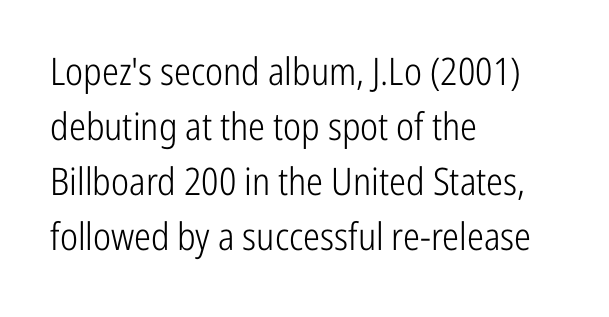
The image shows 38 px light, condensed sans-serif type, upright; set left-aligned, normal line spacing (1.45x), normal letter spacing, not underlined; low stroke contrast and a medium x-height.
